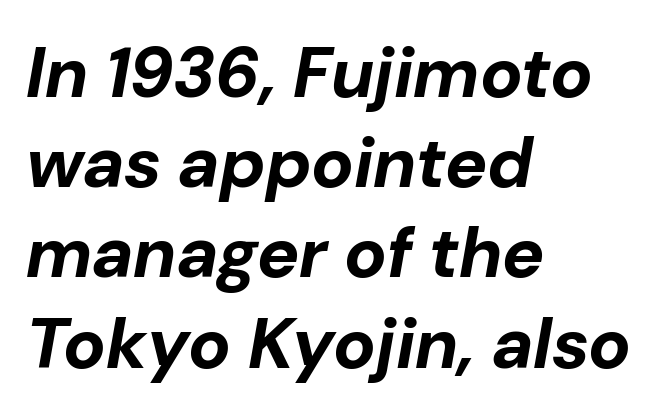
{"italic": "yes", "lean": "right", "slant_degrees": 10, "bold": "yes", "weight": "bold", "width": "normal", "stroke_contrast": "low", "x_height": "medium", "monospaced": "no", "underline": "no", "align": "left", "line_spacing": "normal", "line_spacing_ratio": 1.27, "letter_spacing": "normal", "letter_spacing_em": 0.0, "glyph_px": 71}
